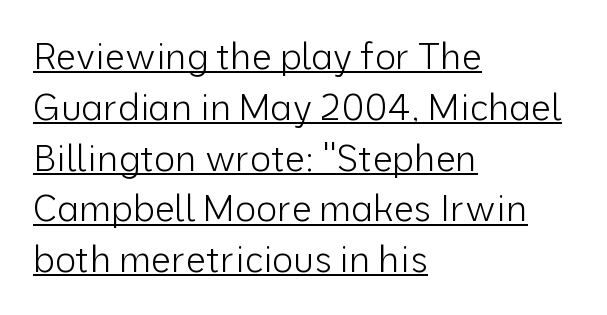
The image shows 36 px light sans-serif type, upright; set left-aligned, normal line spacing (1.41x), normal letter spacing, underlined; low stroke contrast and a medium x-height.
